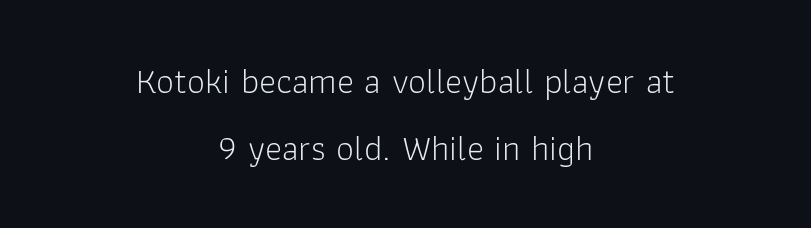
Q: Is the text bold? A: No.
Q: Is the text italic (slanted)? A: No, it is upright.
Q: Is the typeface a serif or a sans-serif typeface? A: Sans-serif.
Q: Is the text underlined? A: No.
Q: How is the paragraph aligned? A: Centered.
Q: Is the spacing between letters normal or unusually wide? A: Normal.
Q: Width (condensed, normal, or wide)? A: Normal.
Q: Stroke contrast? A: Low.
Q: x-height? A: Medium.
Q: Monospaced? A: No.
